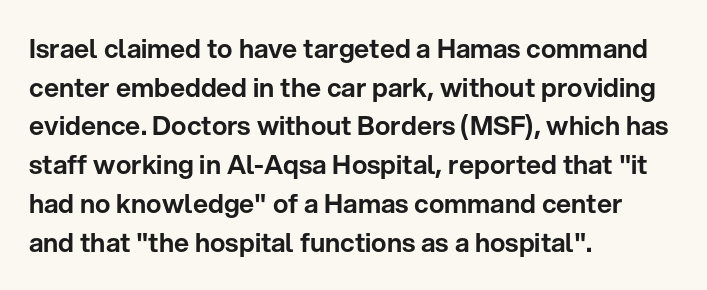
If you measured baseline to baseline, you'd find a middling distance. The line texture is even and compact thanks to regular tracking. Descender tails drop into unmarked territory. Posture: upright roman. Horizontally, the lines are justified to the leading edge only.
